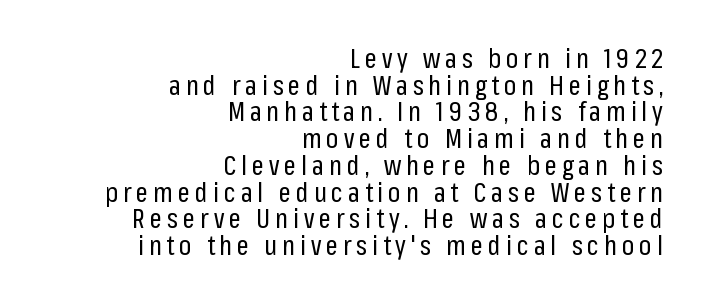
Q: Is the text bold? A: No.
Q: Is the text italic (slanted)? A: No, it is upright.
Q: Is the text underlined? A: No.
Q: How is the paragraph aligned? A: Right-aligned.
Q: Is the spacing between lines tight, normal or loose? A: Tight.
